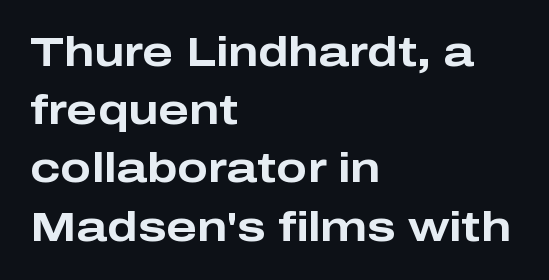
{"serif": "no", "italic": "no", "bold": "yes", "weight": "bold", "width": "wide", "stroke_contrast": "low", "x_height": "medium", "monospaced": "no", "underline": "no", "align": "left", "line_spacing": "normal", "line_spacing_ratio": 1.42, "letter_spacing": "normal", "letter_spacing_em": 0.0, "glyph_px": 41}
